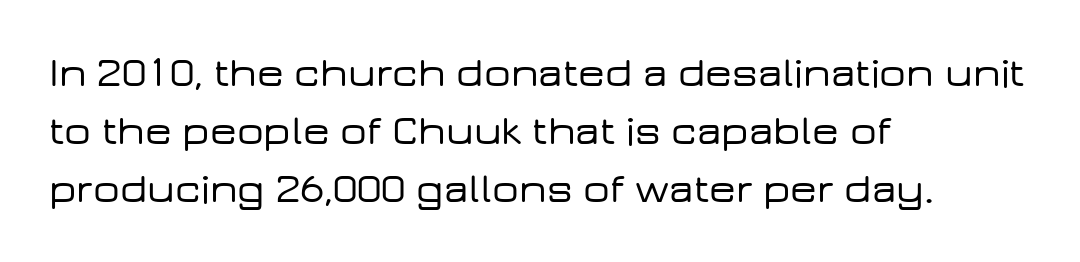
{"serif": "no", "italic": "no", "width": "wide", "stroke_contrast": "low", "x_height": "medium", "monospaced": "no", "underline": "no", "align": "left", "line_spacing": "normal", "line_spacing_ratio": 1.38, "letter_spacing": "normal", "letter_spacing_em": 0.0, "glyph_px": 42}
